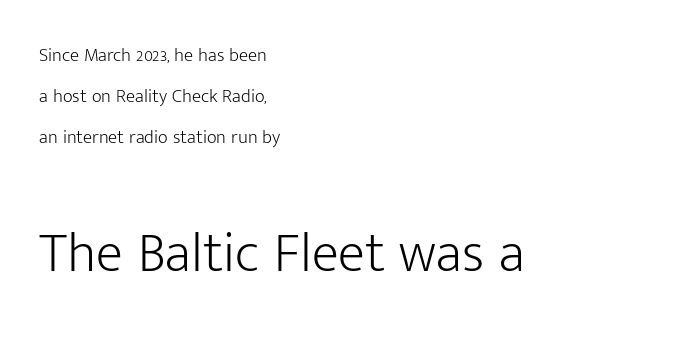
Q: Is the text bold? A: No.
Q: Is the text italic (slanted)? A: No, it is upright.
Q: Is the typeface a serif or a sans-serif typeface? A: Sans-serif.
Q: Is the text underlined? A: No.
Q: How is the paragraph aligned? A: Left-aligned.
Q: Is the spacing between letters normal or unusually wide? A: Normal.
Q: Is the spacing between lines tight, normal or loose? A: Loose.
Q: Which block of text is set in a larger size, the first (top) or the second (bottom)? A: The second (bottom) one.
Q: Width (condensed, normal, or wide)? A: Normal.
Q: Stroke contrast? A: Low.
Q: x-height? A: Medium.
Q: Monospaced? A: No.
